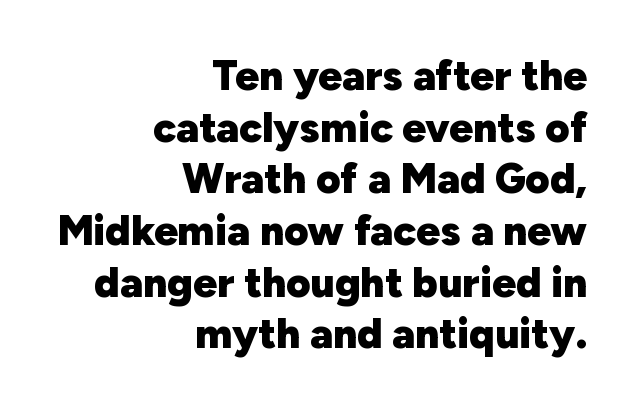
{"serif": "no", "italic": "no", "bold": "yes", "weight": "heavy", "width": "normal", "stroke_contrast": "low", "x_height": "medium", "monospaced": "no", "underline": "no", "align": "right", "line_spacing_ratio": 1.23, "letter_spacing": "normal", "letter_spacing_em": 0.0, "glyph_px": 42}
